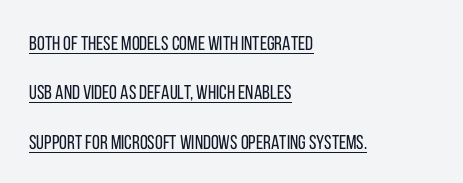
Q: Is the text bold? A: No.
Q: Is the text italic (slanted)? A: No, it is upright.
Q: Is the text underlined? A: Yes.
Q: How is the paragraph aligned? A: Left-aligned.
Q: Is the spacing between letters normal or unusually wide? A: Normal.
Q: Is the spacing between lines tight, normal or loose? A: Loose.
